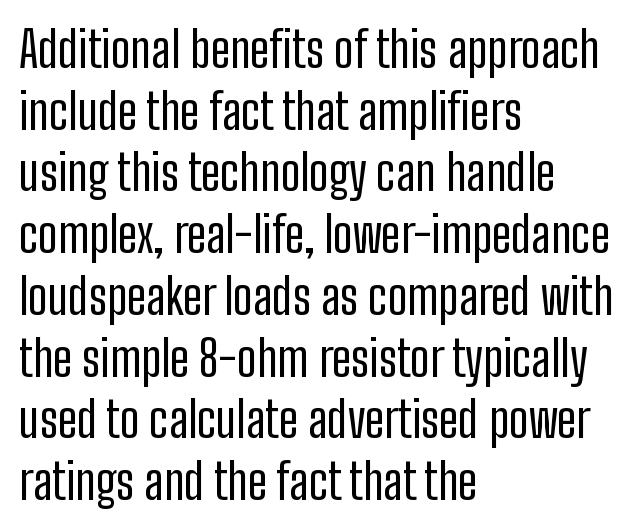
The image shows 49 px regular-weight, condensed sans-serif type, upright; set left-aligned, normal line spacing (1.26x), normal letter spacing, not underlined; low stroke contrast and a medium x-height.
